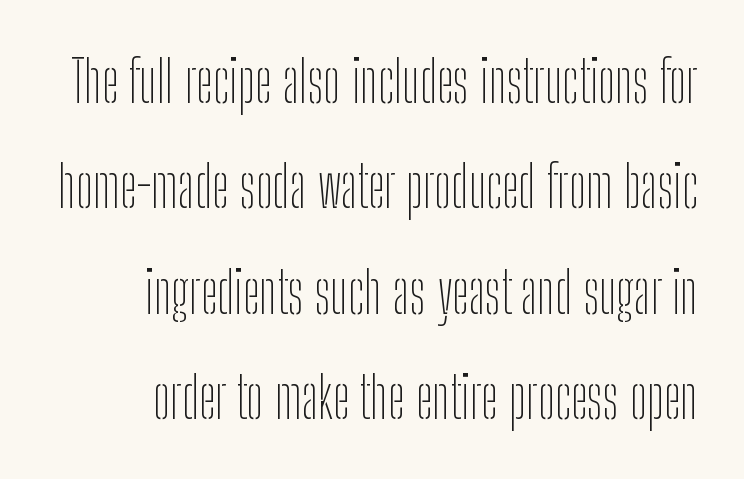
Q: Is the text bold? A: No.
Q: Is the text italic (slanted)? A: No, it is upright.
Q: Is the typeface a serif or a sans-serif typeface? A: Sans-serif.
Q: Is the text underlined? A: No.
Q: How is the paragraph aligned? A: Right-aligned.
Q: Is the spacing between letters normal or unusually wide? A: Normal.
Q: Width (condensed, normal, or wide)? A: Condensed.
Q: Stroke contrast? A: Low.
Q: x-height? A: Medium.
Q: Monospaced? A: No.
